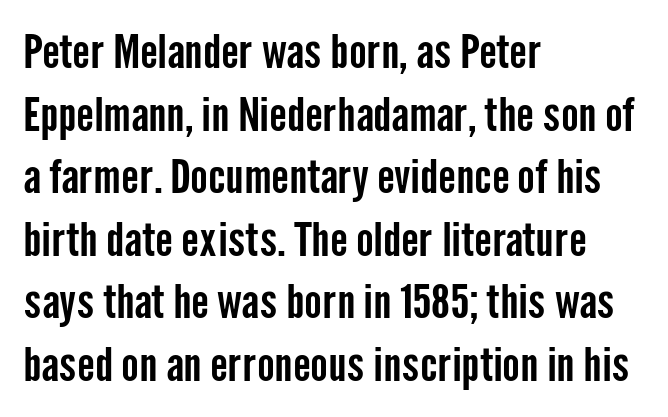
The space between consecutive lines is moderate. Notice how the stems are strictly vertical — no italics here. Serifs: no, the terminals of the letterforms are clean. Spacing verdict: proportional, widths tailored to each character.
